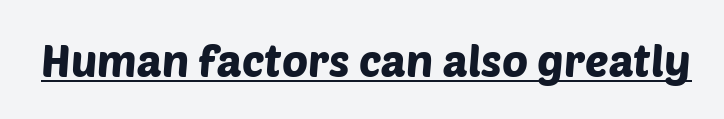
The image shows 44 px sans-serif type; set normal letter spacing, underlined; low stroke contrast and a large x-height.
